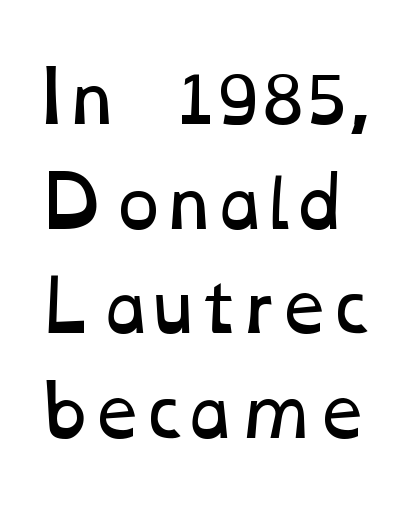
{"bold": "no", "weight": "regular", "width": "wide", "stroke_contrast": "low", "x_height": "medium", "monospaced": "no", "underline": "no", "align": "left", "line_spacing": "normal", "line_spacing_ratio": 1.56, "letter_spacing": "normal", "letter_spacing_em": 0.0, "glyph_px": 67}
